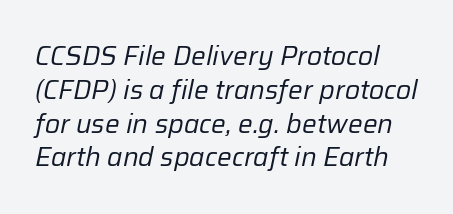
{"italic": "yes", "lean": "right", "slant_degrees": 12, "bold": "no", "underline": "no", "line_spacing": "normal", "line_spacing_ratio": 1.3, "letter_spacing": "normal", "letter_spacing_em": 0.0, "glyph_px": 26}
